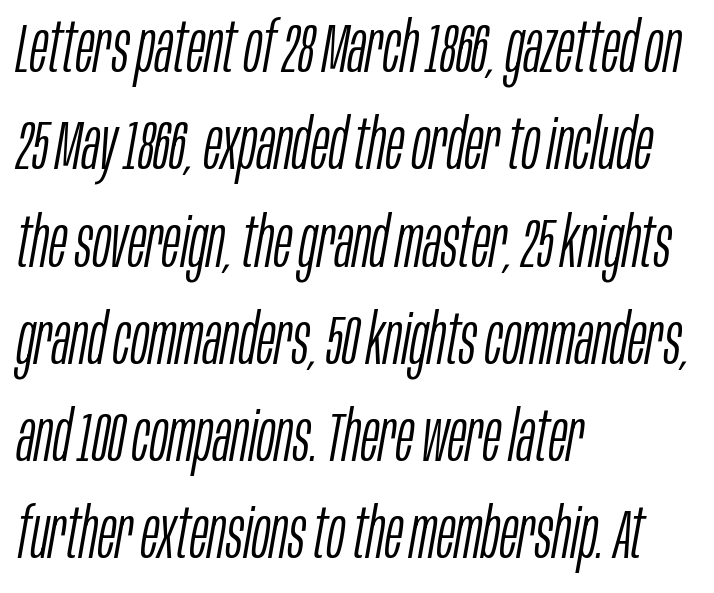
The image shows 69 px light, condensed type, italic (leaning right); set left-aligned, normal line spacing (1.41x), normal letter spacing, not underlined; low stroke contrast and a large x-height.
